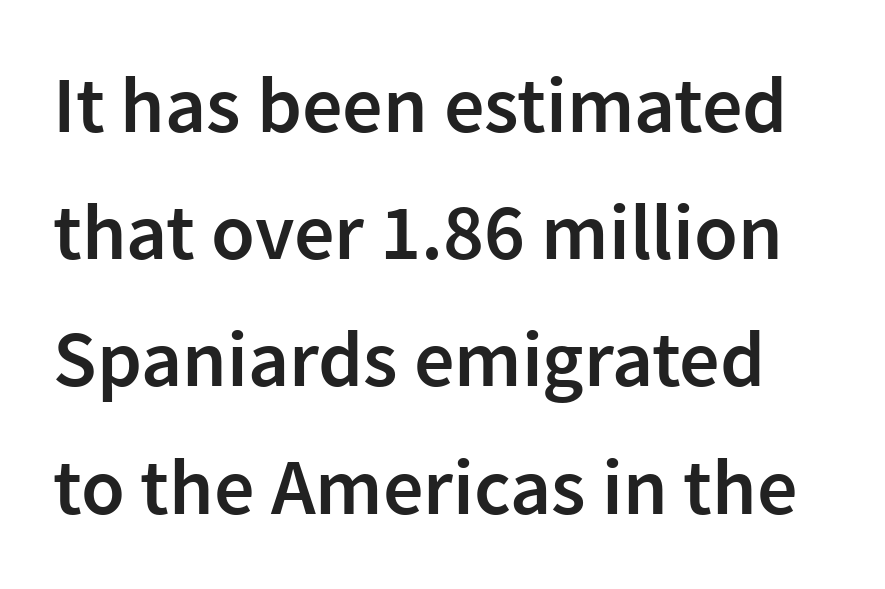
Q: Is the text bold? A: Semi-bold.
Q: Is the text italic (slanted)? A: No, it is upright.
Q: Is the typeface a serif or a sans-serif typeface? A: Sans-serif.
Q: Is the text underlined? A: No.
Q: Is the spacing between letters normal or unusually wide? A: Normal.
Q: Is the spacing between lines tight, normal or loose? A: Normal.
Q: Width (condensed, normal, or wide)? A: Normal.
Q: x-height? A: Medium.
Q: Monospaced? A: No.
